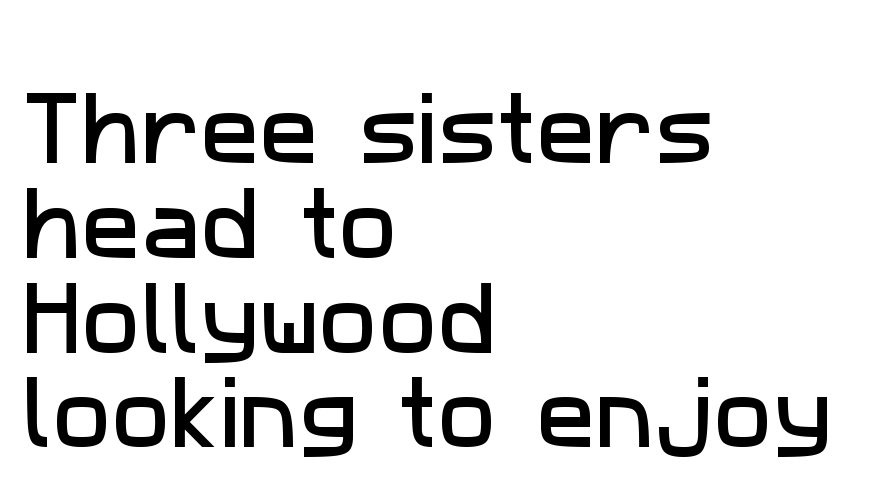
{"serif": "no", "width": "normal", "stroke_contrast": "low", "x_height": "medium", "monospaced": "no", "underline": "no", "align": "left", "line_spacing_ratio": 1.2, "letter_spacing": "normal", "letter_spacing_em": 0.0, "glyph_px": 79}
